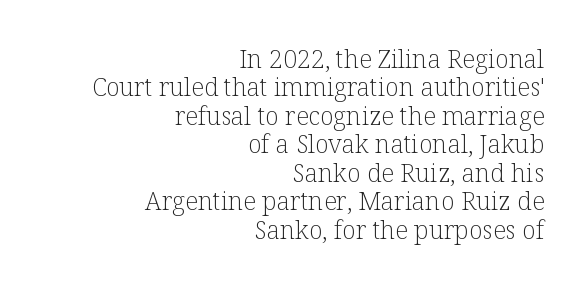
{"italic": "no", "bold": "no", "underline": "no", "align": "right", "line_spacing": "tight", "line_spacing_ratio": 1.14, "letter_spacing": "normal", "letter_spacing_em": 0.0, "glyph_px": 25}
